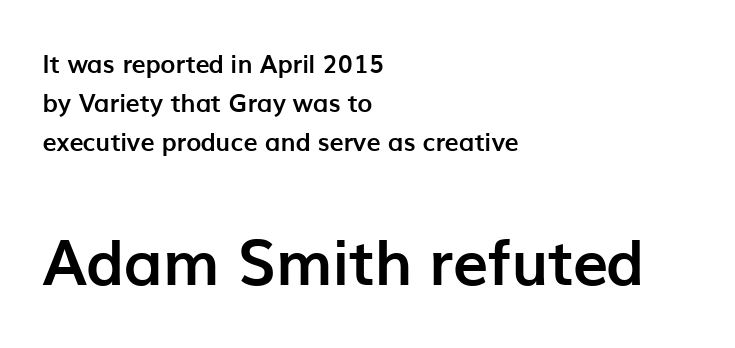
{"serif": "no", "italic": "no", "bold": "yes", "weight": "semibold", "width": "normal", "stroke_contrast": "low", "x_height": "medium", "monospaced": "no", "underline": "no", "align": "left", "line_spacing": "normal", "line_spacing_ratio": 1.56, "letter_spacing": "normal", "letter_spacing_em": 0.0, "larger_block": "second", "size_ratio": 2.52, "glyph_px": 63}
